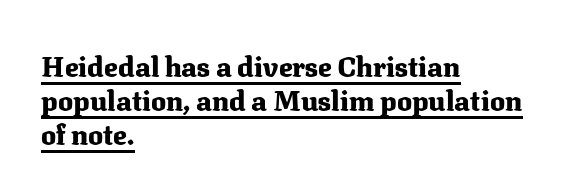
The image shows 28 px heavy serif type, upright; set left-aligned, line spacing 1.22x, normal letter spacing, underlined; medium stroke contrast and a medium x-height.
